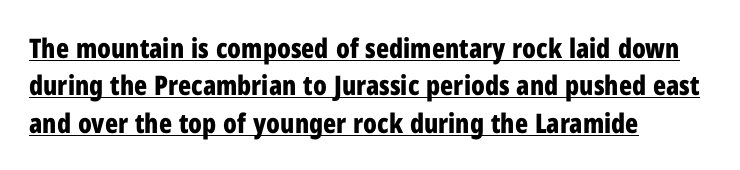
The image shows 27 px bold type, upright; set left-aligned, normal line spacing (1.38x), normal letter spacing, underlined.
